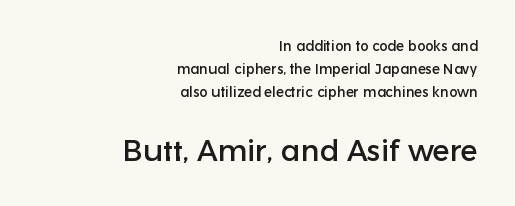
Nope, no serifs anywhere on these letters. Note the varied advance widths — an 'i' is clearly narrower than an 'm'. Does the leading feel generous? No, just average. Two sizes are in play, and the larger belongs to the second block.
